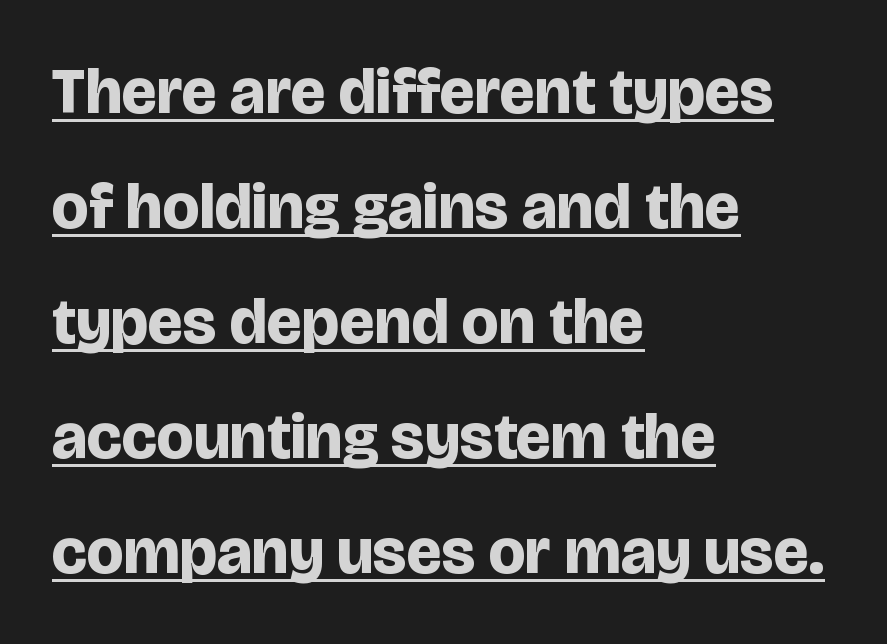
The image shows 65 px bold sans-serif type, upright; set left-aligned, line spacing 1.77x, normal letter spacing, underlined; low stroke contrast and a large x-height.
